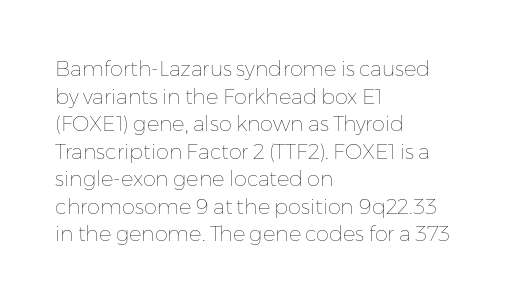
The image shows 21 px text type, upright; set left-aligned, normal line spacing (1.31x), normal letter spacing, not underlined.
